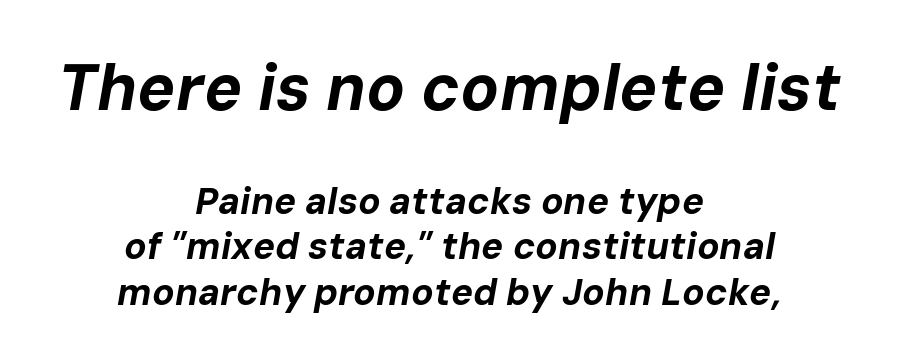
Q: Is the text bold? A: Yes.
Q: Is the text italic (slanted)? A: Yes, it leans right by about 10 degrees.
Q: Is the text underlined? A: No.
Q: How is the paragraph aligned? A: Centered.
Q: Is the spacing between letters normal or unusually wide? A: Normal.
Q: Which block of text is set in a larger size, the first (top) or the second (bottom)? A: The first (top) one.
Q: Width (condensed, normal, or wide)? A: Normal.
Q: Stroke contrast? A: Low.
Q: x-height? A: Medium.
Q: Monospaced? A: No.
